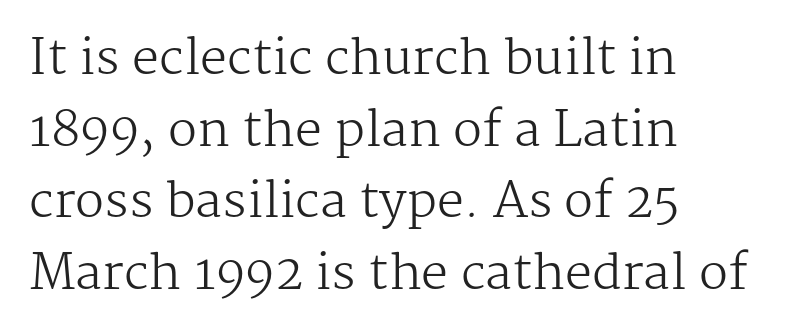
{"serif": "yes", "italic": "no", "bold": "no", "weight": "regular", "width": "normal", "stroke_contrast": "medium", "x_height": "medium", "monospaced": "no", "underline": "no", "align": "left", "line_spacing": "normal", "line_spacing_ratio": 1.49, "letter_spacing": "normal", "letter_spacing_em": 0.0, "glyph_px": 48}
